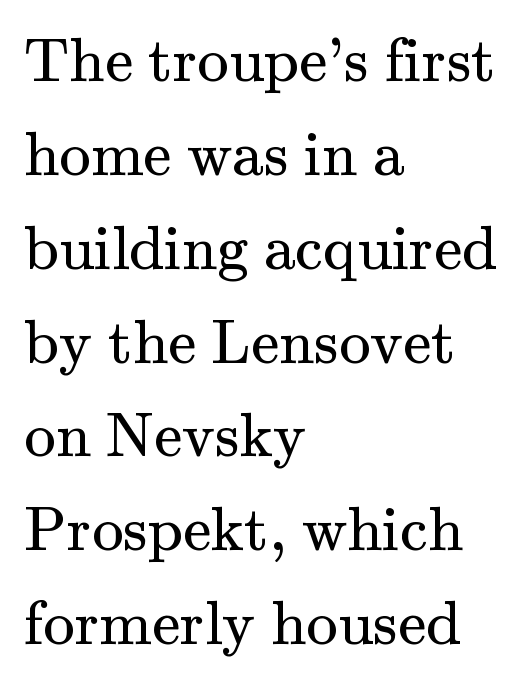
Each row of text sits above clean, open space. Letterform terminals end in serifs throughout the passage. Tracking here is standard; glyphs follow each other at the usual distance. The passage is arranged the way most books set body copy — flush left. The font's upright variant was chosen for this text. The vertical gap from one line to the next is medium.
